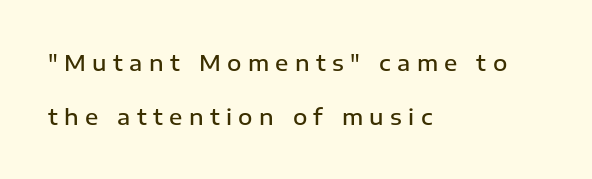
Q: Is the text bold? A: Semi-bold.
Q: Is the text italic (slanted)? A: No, it is upright.
Q: Is the text underlined? A: No.
Q: How is the paragraph aligned? A: Left-aligned.
Q: Is the spacing between letters normal or unusually wide? A: Unusually wide.
Q: Is the spacing between lines tight, normal or loose? A: Loose.
